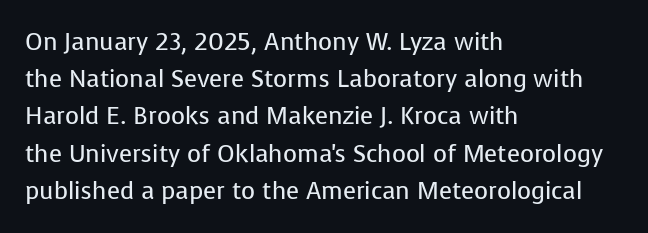
{"italic": "no", "bold": "no", "underline": "no", "align": "left", "line_spacing": "normal", "line_spacing_ratio": 1.55, "letter_spacing": "normal", "letter_spacing_em": 0.0, "glyph_px": 24}
